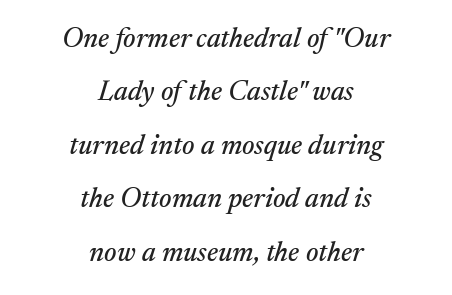
The image shows 28 px serif type, italic (leaning right); set centered, loose line spacing (1.91x), normal letter spacing, not underlined; medium stroke contrast and a medium x-height.
